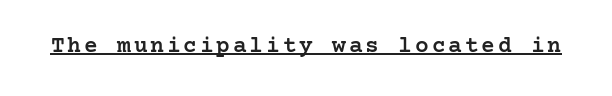
Each glyph is drawn with semibold strokes, heavier than normal yet not fully bold. The font's upright variant was chosen for this text. A typographer would call this underscored text.
